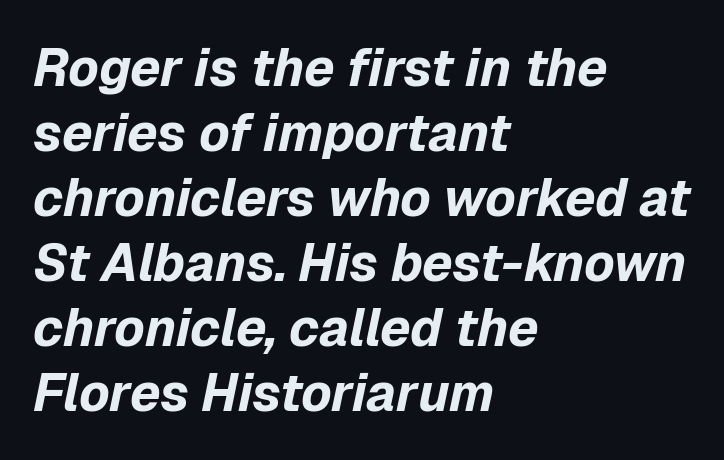
The image shows 52 px bold type, italic (leaning right); set left-aligned, normal line spacing (1.25x), normal letter spacing, not underlined; low stroke contrast and a medium x-height.
